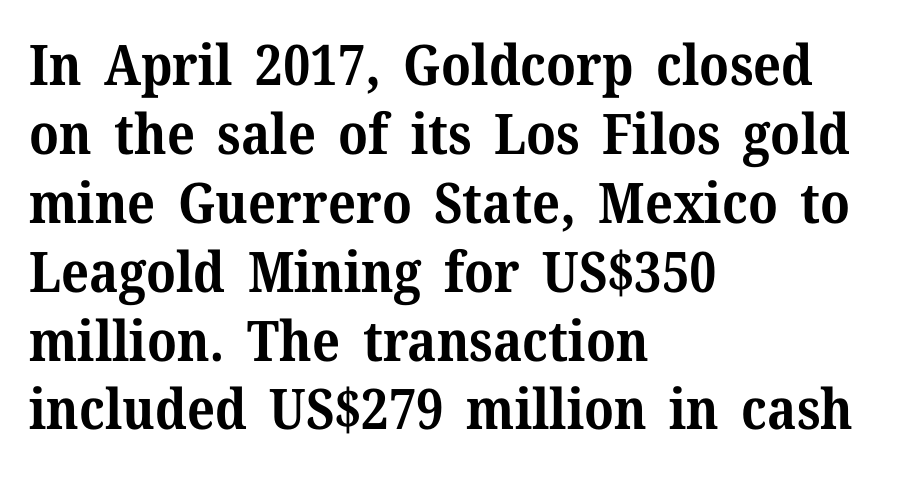
Q: Is the text bold? A: Yes.
Q: Is the text italic (slanted)? A: No, it is upright.
Q: Is the typeface a serif or a sans-serif typeface? A: Serif.
Q: Is the text underlined? A: No.
Q: How is the paragraph aligned? A: Left-aligned.
Q: Is the spacing between letters normal or unusually wide? A: Normal.
Q: Width (condensed, normal, or wide)? A: Normal.
Q: Stroke contrast? A: Medium.
Q: x-height? A: Medium.
Q: Monospaced? A: No.
